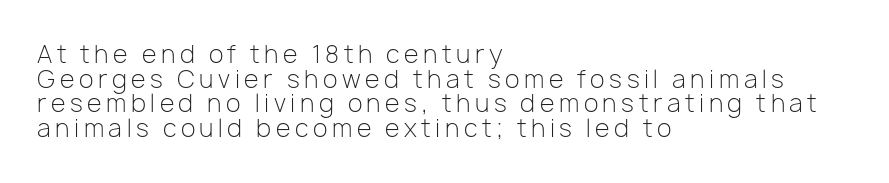
The area under the type is left untouched. These lines huddle together more closely than default settings would place them. Typeset ragged right — the left edge is the straight one. Unlike italic type, these characters show no tilt at all.
